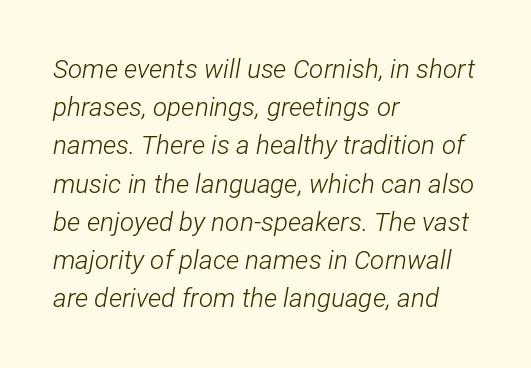
Q: Is the text bold? A: No.
Q: Is the text italic (slanted)? A: Yes, it leans right by about 12 degrees.
Q: Is the text underlined? A: No.
Q: How is the paragraph aligned? A: Left-aligned.
Q: Is the spacing between letters normal or unusually wide? A: Normal.
Q: Is the spacing between lines tight, normal or loose? A: Normal.
